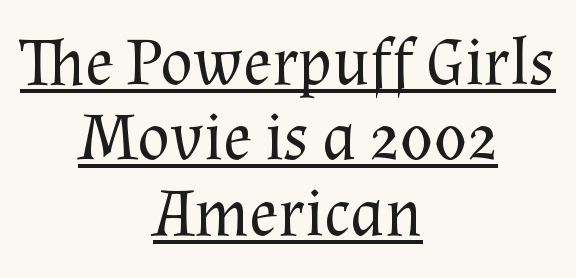
{"italic": "no", "bold": "no", "weight": "regular", "width": "normal", "stroke_contrast": "medium", "x_height": "medium", "monospaced": "no", "underline": "yes", "align": "center", "line_spacing": "tight", "line_spacing_ratio": 1.11, "letter_spacing": "normal", "letter_spacing_em": 0.0, "glyph_px": 68}
